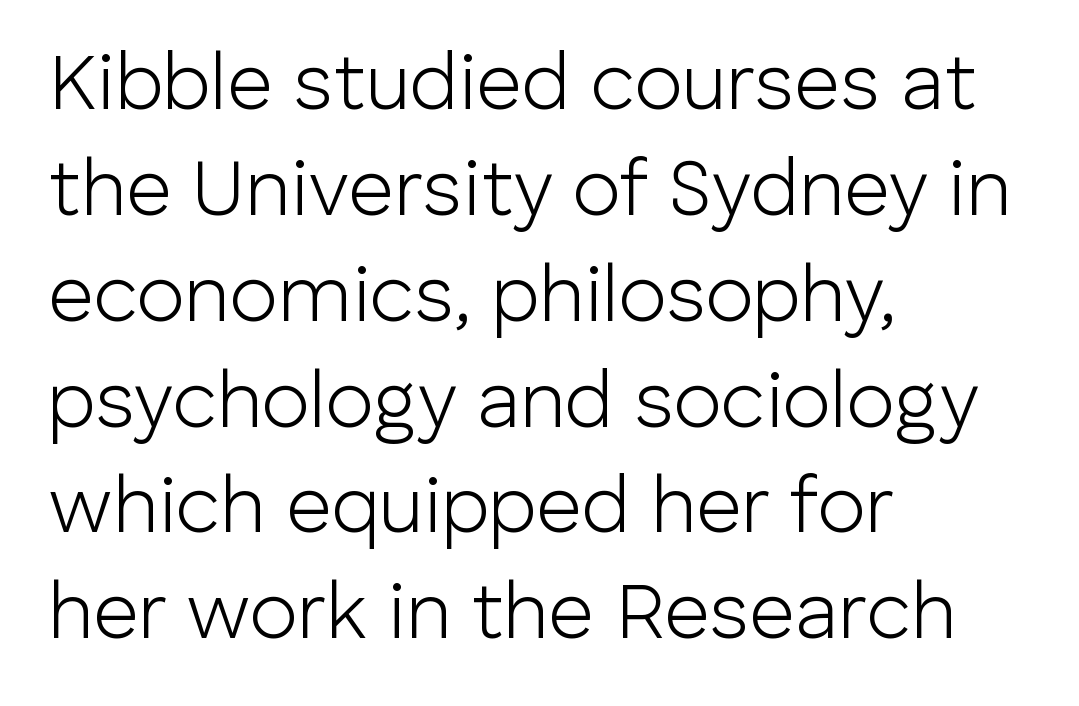
Between one letter and the next there's only the usual sliver of space. The specimen omits any rule beneath the text block's lines. Vertical spacing — default. The face used here is proportionally spaced, like ordinary book or web type. This reads as an unemphasized weight, regular at the heaviest.
